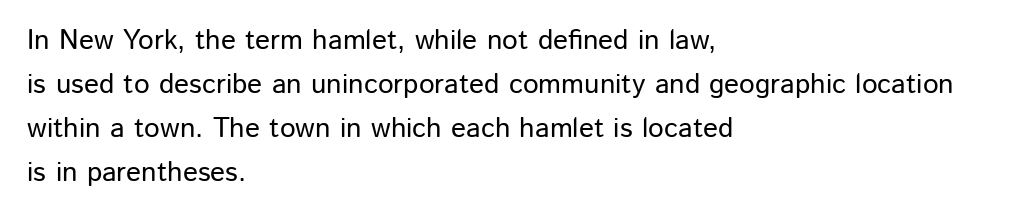
Q: Is the text italic (slanted)? A: No, it is upright.
Q: Is the typeface a serif or a sans-serif typeface? A: Sans-serif.
Q: Is the text underlined? A: No.
Q: How is the paragraph aligned? A: Left-aligned.
Q: Is the spacing between letters normal or unusually wide? A: Normal.
Q: Is the spacing between lines tight, normal or loose? A: Normal.
Q: Width (condensed, normal, or wide)? A: Normal.
Q: Stroke contrast? A: Low.
Q: x-height? A: Medium.
Q: Monospaced? A: No.
